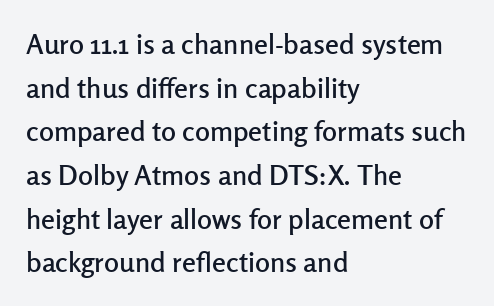
The image shows 28 px sans-serif type, upright; set left-aligned, normal line spacing (1.56x), normal letter spacing, not underlined; low stroke contrast and a medium x-height.
